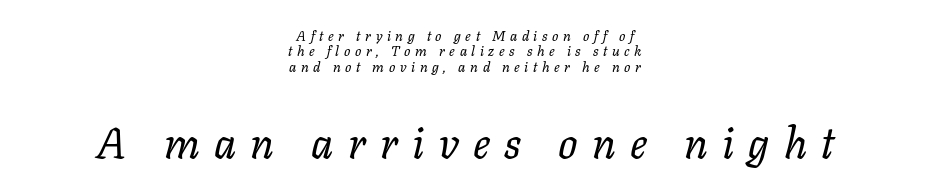
{"italic": "yes", "lean": "right", "slant_degrees": 11, "bold": "no", "weight": "regular", "width": "normal", "stroke_contrast": "low", "x_height": "medium", "monospaced": "no", "underline": "no", "align": "center", "line_spacing": "tight", "line_spacing_ratio": 1.1, "letter_spacing": "wide", "letter_spacing_em": 0.33, "larger_block": "second", "size_ratio": 3.07, "glyph_px": 43}
